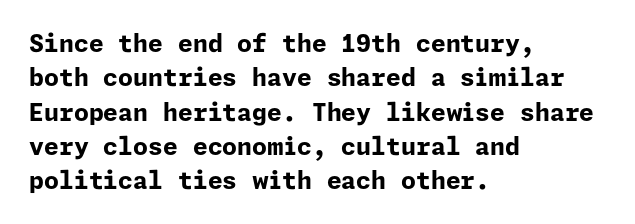
Q: Is the text bold? A: Yes.
Q: Is the text italic (slanted)? A: No, it is upright.
Q: Is the text underlined? A: No.
Q: How is the paragraph aligned? A: Left-aligned.
Q: Is the spacing between letters normal or unusually wide? A: Normal.
Q: Is the spacing between lines tight, normal or loose? A: Normal.
